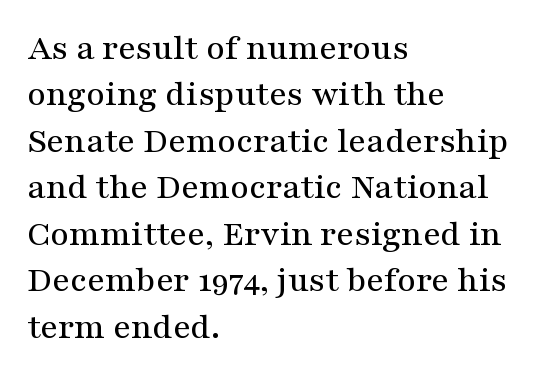
The image shows 36 px wide serif type, upright; set left-aligned, normal line spacing (1.29x), normal letter spacing, not underlined; medium stroke contrast and a medium x-height.
